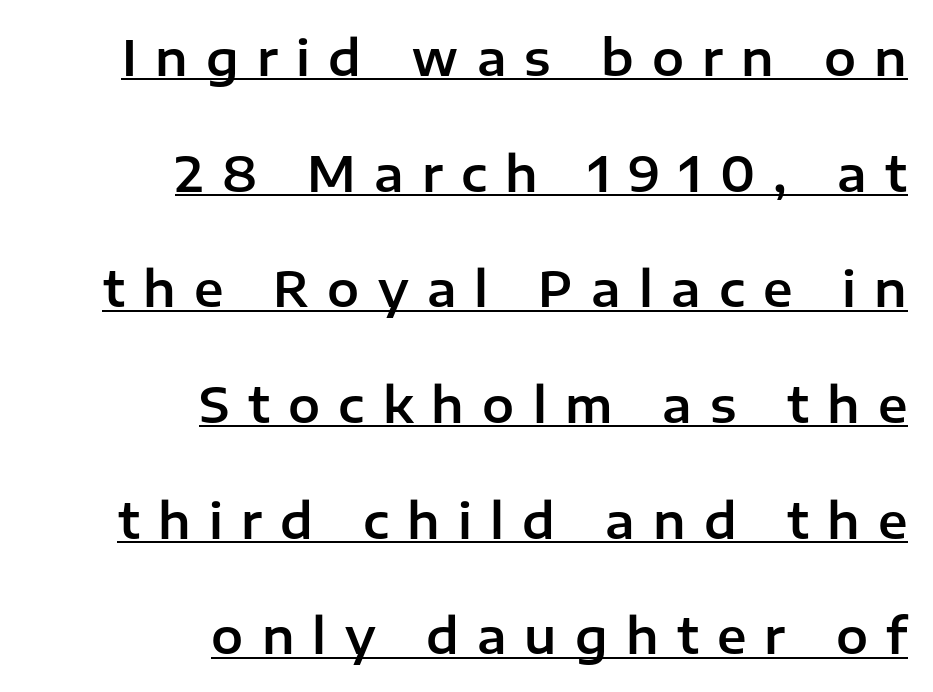
{"serif": "no", "italic": "no", "width": "normal", "stroke_contrast": "low", "x_height": "medium", "monospaced": "no", "underline": "yes", "align": "right", "line_spacing": "loose", "line_spacing_ratio": 2.41, "letter_spacing": "wide", "letter_spacing_em": 0.38, "glyph_px": 48}
